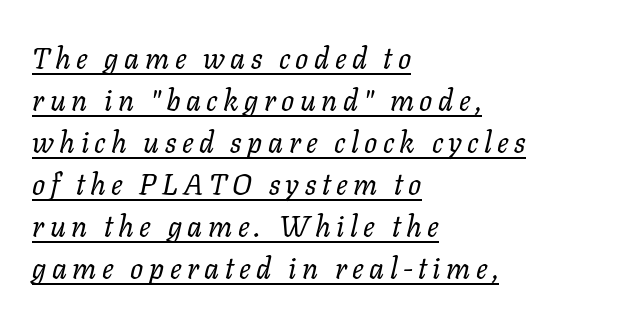
The rendering uses the underline text-decoration. The block of text has a typical density, with ordinary space between rows. Looks like regular typesetting: each glyph gets only the width it needs. Slanted lettering throughout. Horizontal alignment here is leftward, the default for most running prose.
